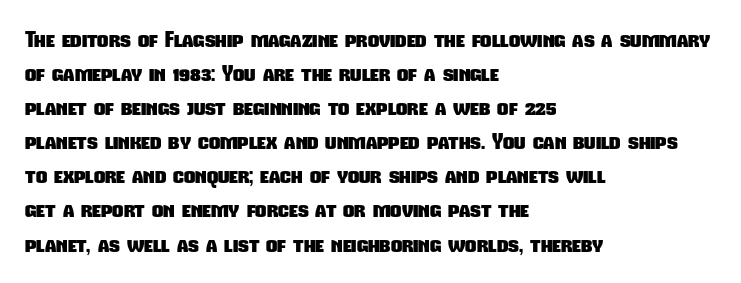
The image shows 22 px bold type; set left-aligned, normal line spacing (1.55x), normal letter spacing, not underlined.
